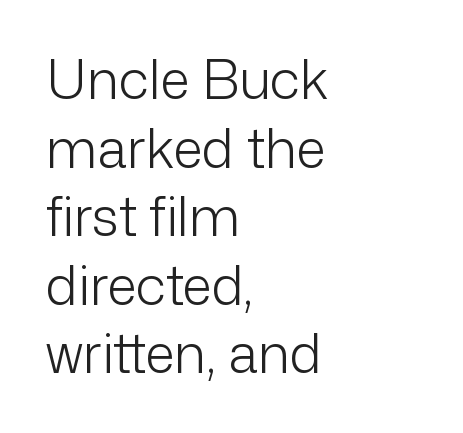
The image shows 54 px light sans-serif type, upright; set left-aligned, normal line spacing (1.27x), normal letter spacing, not underlined; low stroke contrast and a medium x-height.
